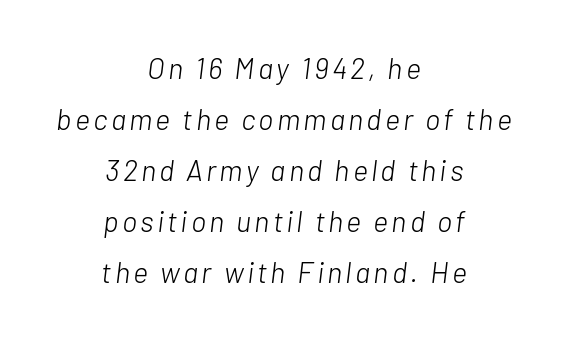
Has an underline been added? It has not. In terms of posture, this sample is oblique. This reads as an unemphasized weight, regular at the heaviest. Compared with a flush-left layout, this one balances lines on the center instead. You could not count columns in this text — the font is proportionally spaced.
